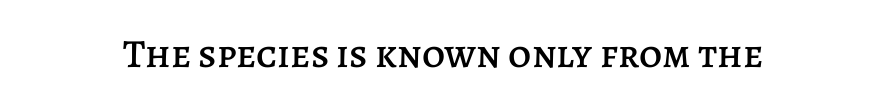
Q: Is the text italic (slanted)? A: No, it is upright.
Q: Is the text underlined? A: No.
Q: Is the spacing between letters normal or unusually wide? A: Normal.
Q: Width (condensed, normal, or wide)? A: Normal.
Q: Stroke contrast? A: Low.
Q: x-height? A: Large.
Q: Monospaced? A: No.
